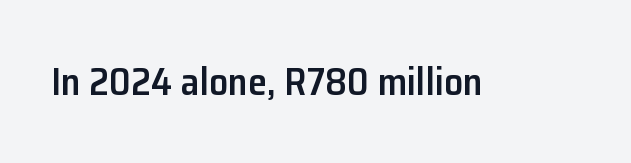
Q: Is the text bold? A: Semi-bold.
Q: Is the text italic (slanted)? A: No, it is upright.
Q: Is the typeface a serif or a sans-serif typeface? A: Sans-serif.
Q: Is the text underlined? A: No.
Q: Is the spacing between letters normal or unusually wide? A: Normal.
Q: Width (condensed, normal, or wide)? A: Normal.
Q: Stroke contrast? A: Low.
Q: x-height? A: Medium.
Q: Monospaced? A: No.
